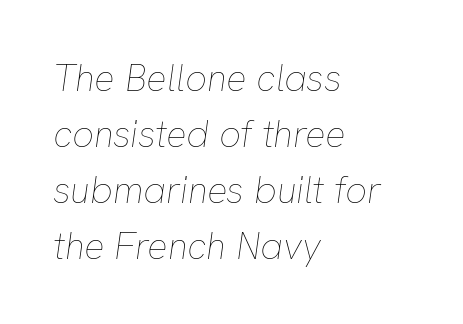
Bare-footed words on every line. Italic: yes, the glyphs are oblique. Short and long lines alike share a common starting point at left. The space between consecutive lines is moderate. The face used here is proportionally spaced, like ordinary book or web type.
